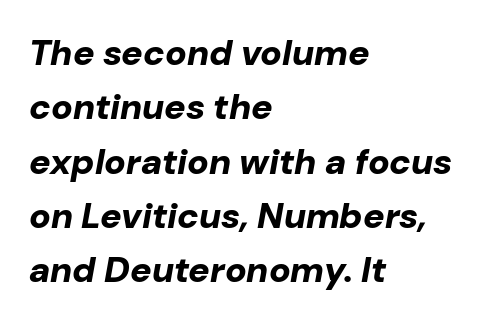
Q: Is the text bold? A: Yes.
Q: Is the text italic (slanted)? A: Yes, it leans right by about 10 degrees.
Q: Is the text underlined? A: No.
Q: How is the paragraph aligned? A: Left-aligned.
Q: Is the spacing between letters normal or unusually wide? A: Normal.
Q: Is the spacing between lines tight, normal or loose? A: Normal.
Q: Width (condensed, normal, or wide)? A: Normal.
Q: Stroke contrast? A: Low.
Q: x-height? A: Medium.
Q: Monospaced? A: No.
